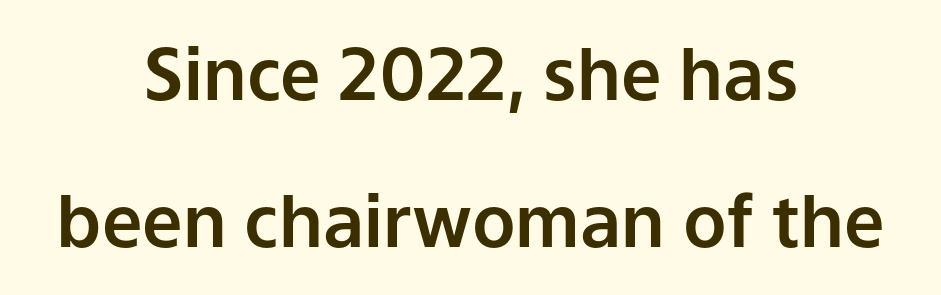
{"serif": "no", "italic": "no", "width": "normal", "stroke_contrast": "low", "x_height": "medium", "monospaced": "no", "underline": "no", "align": "center", "line_spacing": "loose", "line_spacing_ratio": 2.04, "letter_spacing": "normal", "letter_spacing_em": 0.0, "glyph_px": 72}
